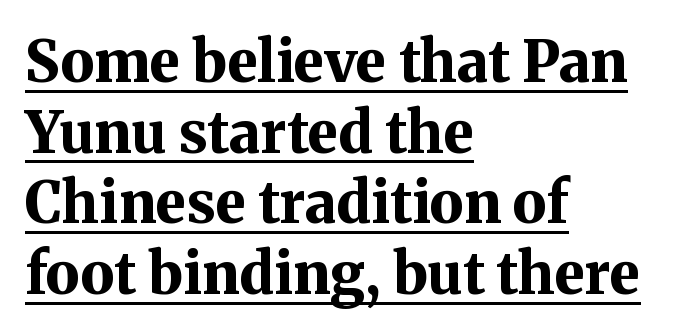
{"serif": "yes", "italic": "no", "bold": "yes", "weight": "bold", "width": "normal", "stroke_contrast": "medium", "x_height": "medium", "monospaced": "no", "underline": "yes", "align": "left", "line_spacing_ratio": 1.24, "letter_spacing": "normal", "letter_spacing_em": 0.0, "glyph_px": 57}
